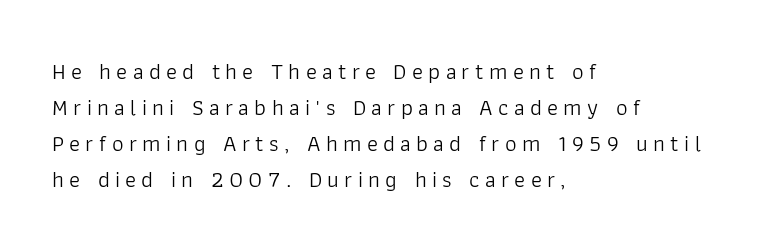
The image shows 23 px text type, upright; set left-aligned, normal line spacing (1.56x), unusually wide letter spacing (+0.23 em), not underlined.
